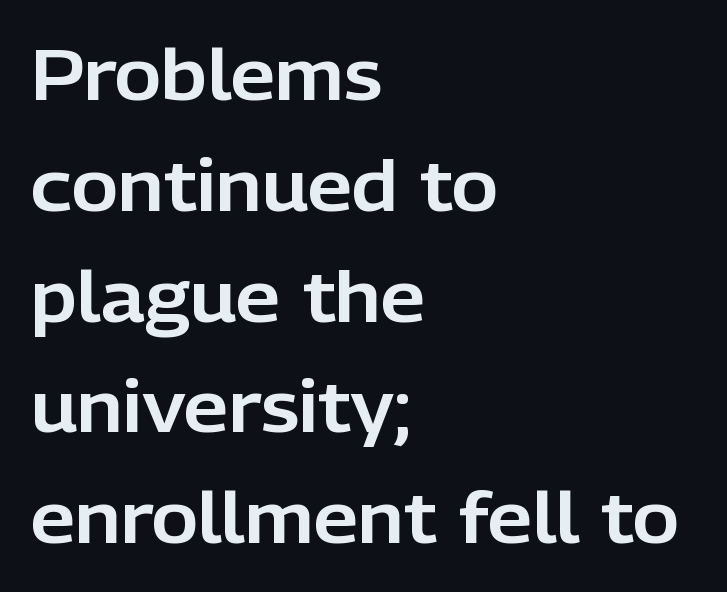
Q: Is the text italic (slanted)? A: No, it is upright.
Q: Is the typeface a serif or a sans-serif typeface? A: Sans-serif.
Q: Is the text underlined? A: No.
Q: How is the paragraph aligned? A: Left-aligned.
Q: Is the spacing between letters normal or unusually wide? A: Normal.
Q: Is the spacing between lines tight, normal or loose? A: Normal.
Q: Width (condensed, normal, or wide)? A: Normal.
Q: Stroke contrast? A: Low.
Q: x-height? A: Medium.
Q: Monospaced? A: No.
